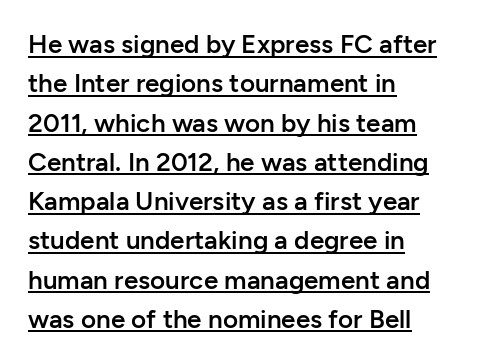
Q: Is the text bold? A: Semi-bold.
Q: Is the text italic (slanted)? A: No, it is upright.
Q: Is the text underlined? A: Yes.
Q: How is the paragraph aligned? A: Left-aligned.
Q: Is the spacing between letters normal or unusually wide? A: Normal.
Q: Is the spacing between lines tight, normal or loose? A: Normal.
